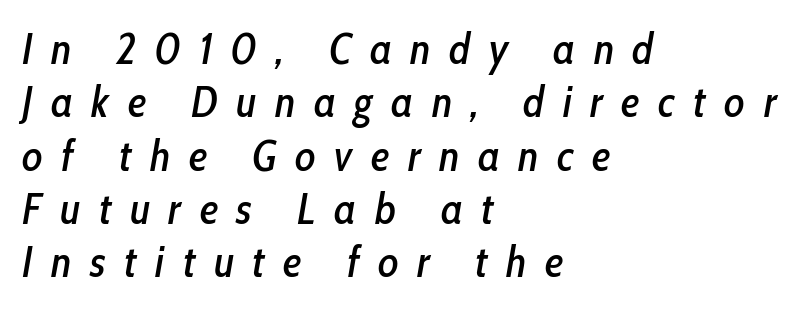
The image shows 43 px condensed type, italic (leaning right); set left-aligned, line spacing 1.24x, unusually wide letter spacing (+0.43 em), not underlined; low stroke contrast and a medium x-height.
